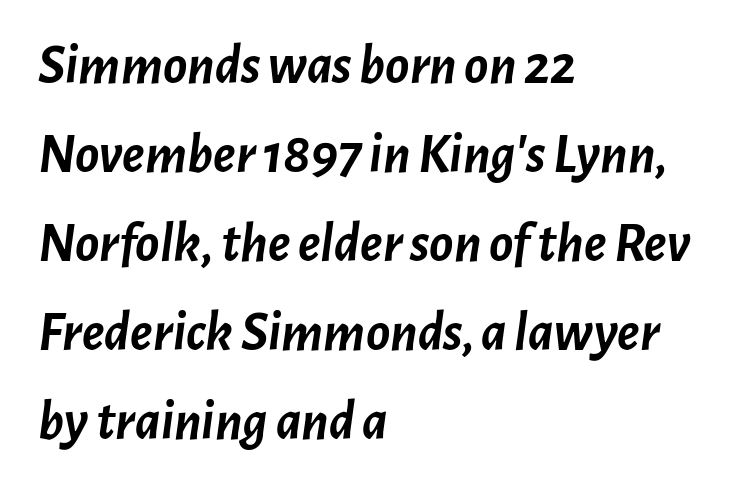
{"italic": "yes", "lean": "right", "slant_degrees": 7, "bold": "yes", "weight": "semibold", "width": "normal", "stroke_contrast": "low", "x_height": "medium", "monospaced": "no", "underline": "no", "align": "left", "line_spacing": "normal", "line_spacing_ratio": 1.59, "letter_spacing": "normal", "letter_spacing_em": 0.0, "glyph_px": 56}
